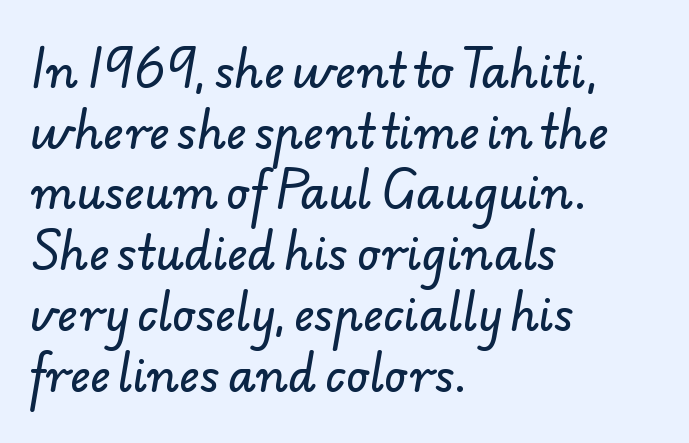
A student would call this left alignment; a typographer would say flush left, rag right. The letters advance in unequal steps, a hallmark of proportional type. Honestly, the row spacing looks completely unremarkable. I'd call this a sans setting — the letters go barefoot. Spacing between characters is what you'd get straight out of the box.
